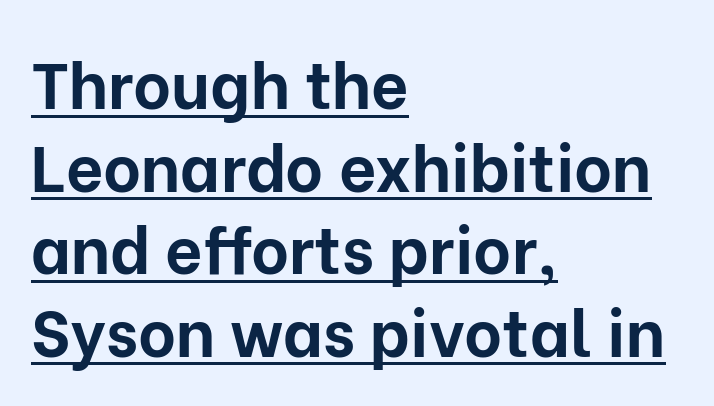
The image shows 65 px bold sans-serif type, upright; set left-aligned, normal line spacing (1.27x), normal letter spacing, underlined; low stroke contrast and a medium x-height.
